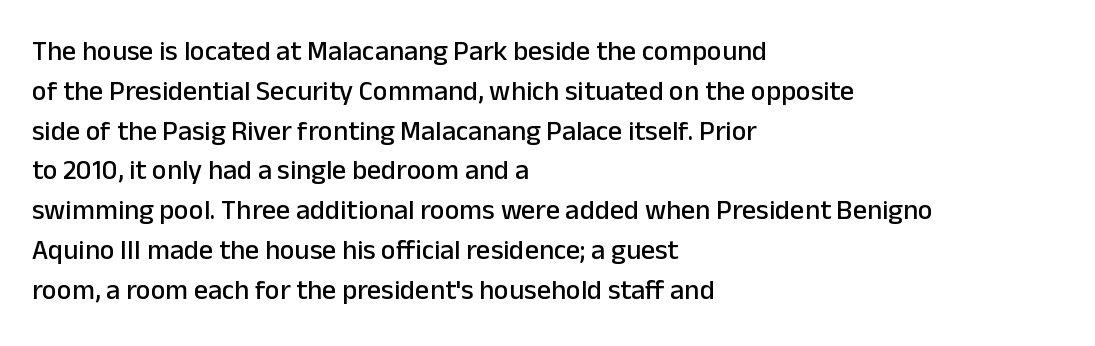
{"serif": "no", "italic": "no", "width": "normal", "stroke_contrast": "low", "x_height": "medium", "monospaced": "no", "underline": "no", "align": "left", "line_spacing": "normal", "line_spacing_ratio": 1.42, "letter_spacing": "normal", "letter_spacing_em": 0.0, "glyph_px": 28}
